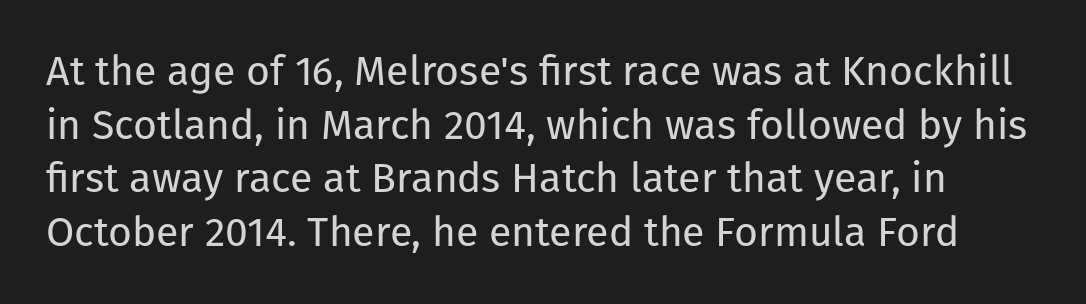
The axis of the letterforms is exactly vertical. The letters look calm and open, with moderate or lighter stems. The letters carry no serifs — their stems end cleanly without finishing strokes. This rendering leaves character spacing at its baseline value. Varying glyph widths throughout — classic text-font behaviour. Only glyphs here, with clear space below each row.
